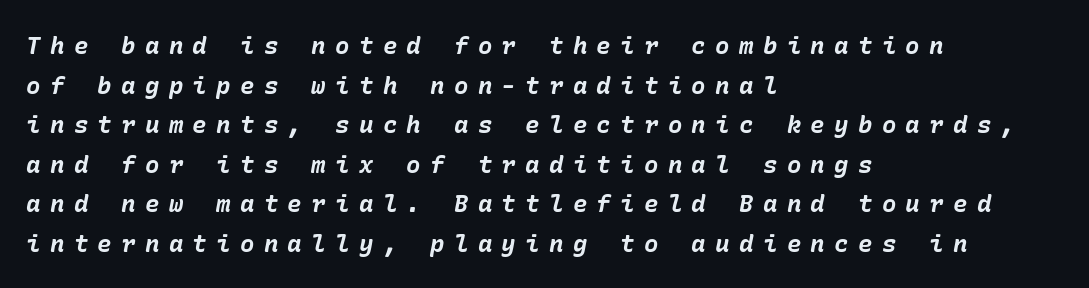
The image shows 24 px bold type, italic (leaning right); set left-aligned, normal line spacing (1.65x), unusually wide letter spacing (+0.39 em), not underlined.
